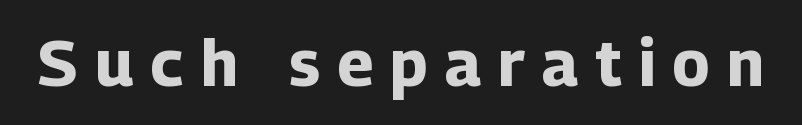
The image shows 64 px bold sans-serif type, upright; set unusually wide letter spacing (+0.27 em), not underlined; low stroke contrast and a medium x-height.
